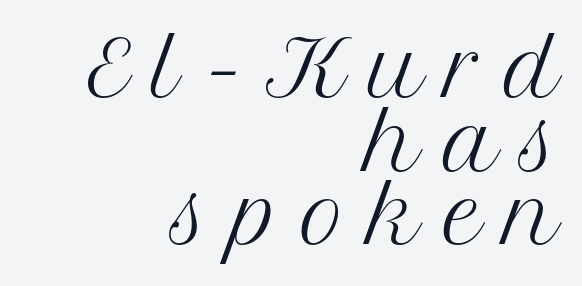
The image shows 76 px regular-weight serif type; set right-aligned, tight line spacing (0.97x), unusually wide letter spacing (+0.3 em), not underlined; medium stroke contrast and a medium x-height.
